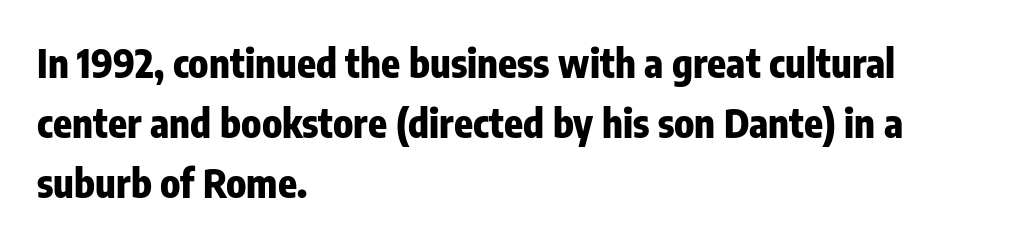
The image shows 39 px heavy, condensed sans-serif type, upright; set left-aligned, normal line spacing (1.54x), normal letter spacing, not underlined; low stroke contrast and a medium x-height.
